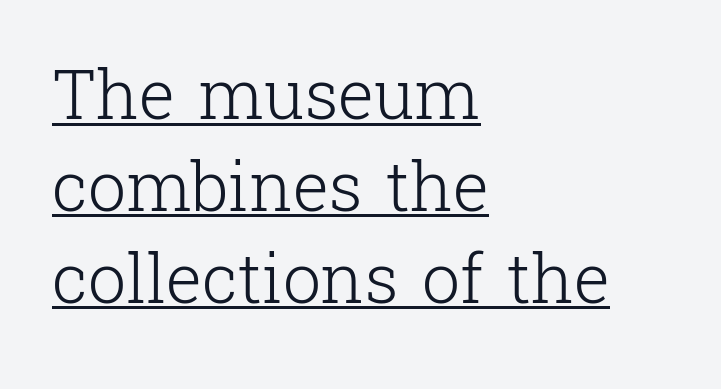
The image shows 68 px light serif type, upright; set left-aligned, normal line spacing (1.35x), normal letter spacing, underlined; low stroke contrast and a medium x-height.
